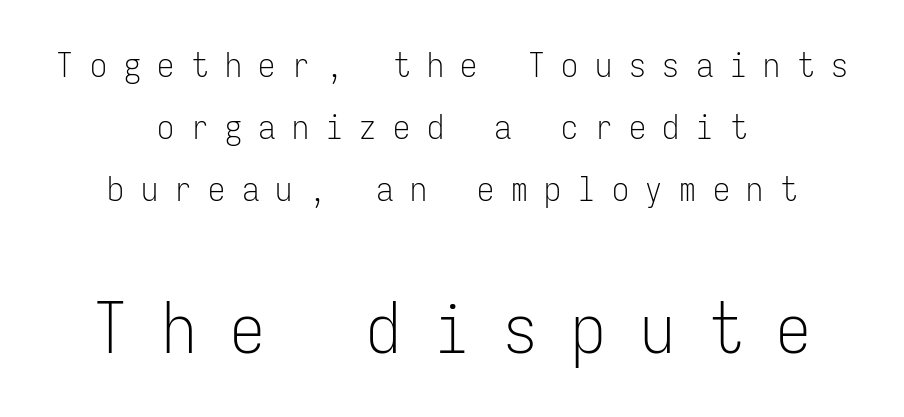
This is the regular roman posture of the typeface. Size contrast runs from small at the top to large at the bottom. The typeface chosen for these lines omits serifs. Which margin do the lines hug? Neither — every line sits in the middle. Honestly, there is no underline to notice here at all.
